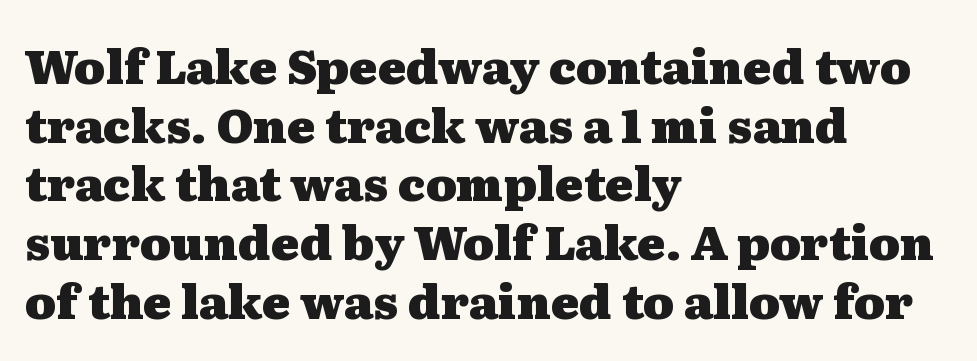
{"serif": "yes", "italic": "no", "bold": "yes", "weight": "heavy", "width": "wide", "stroke_contrast": "medium", "x_height": "medium", "monospaced": "no", "underline": "no", "align": "left", "line_spacing": "normal", "line_spacing_ratio": 1.25, "letter_spacing": "normal", "letter_spacing_em": 0.0, "glyph_px": 47}
